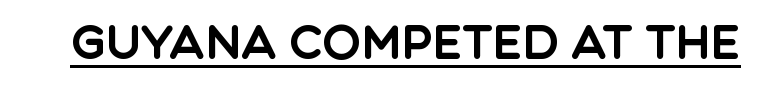
The lettering stays uniformly vertical, giving the passage a roman look. Caption: lettering with a line underneath. Spacing verdict: proportional, widths tailored to each character. Stroke terminals: plain, sans-serif. The line texture is even and compact thanks to regular tracking.
